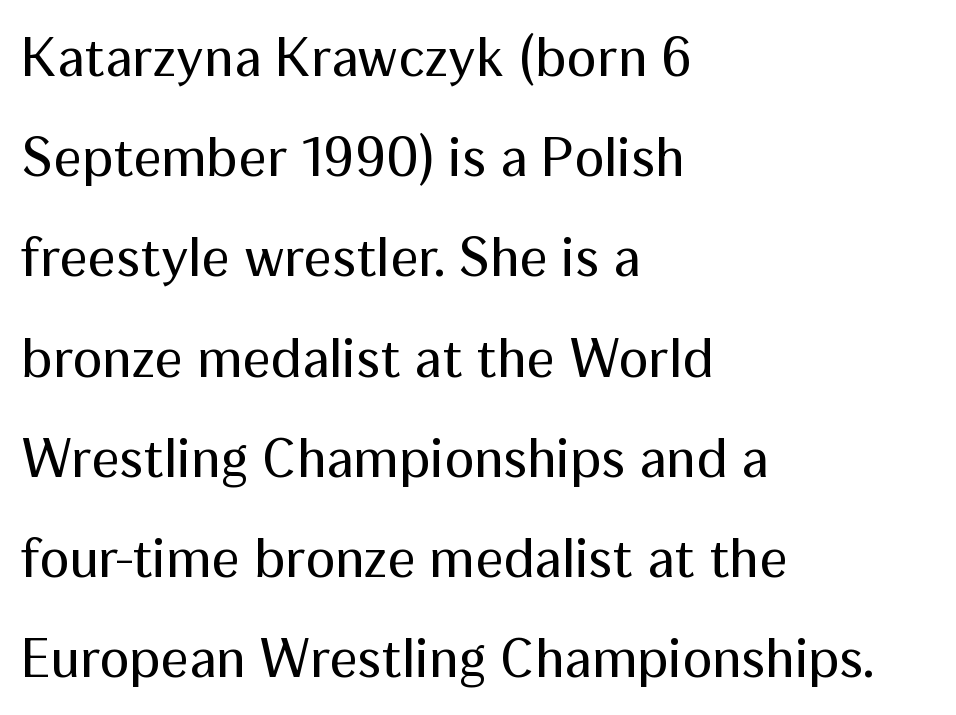
Q: Is the text bold? A: No.
Q: Is the text italic (slanted)? A: No, it is upright.
Q: Is the typeface a serif or a sans-serif typeface? A: Sans-serif.
Q: Is the text underlined? A: No.
Q: How is the paragraph aligned? A: Left-aligned.
Q: Is the spacing between letters normal or unusually wide? A: Normal.
Q: Width (condensed, normal, or wide)? A: Normal.
Q: Stroke contrast? A: Medium.
Q: x-height? A: Medium.
Q: Monospaced? A: No.
